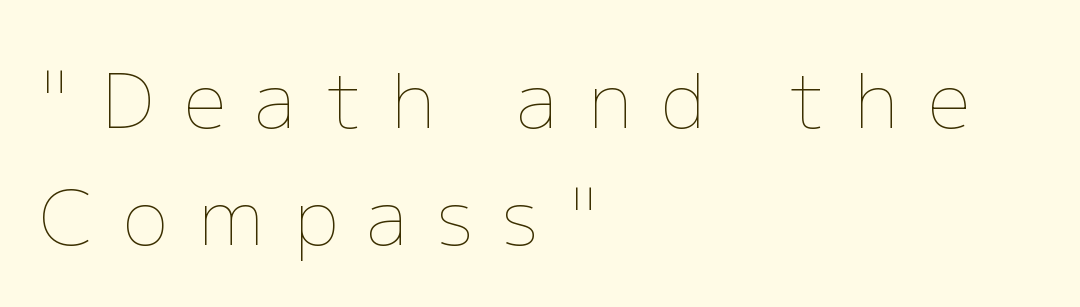
The image shows 76 px thin type, upright; set left-aligned, normal line spacing (1.54x), unusually wide letter spacing (+0.39 em), not underlined; low stroke contrast and a medium x-height.
